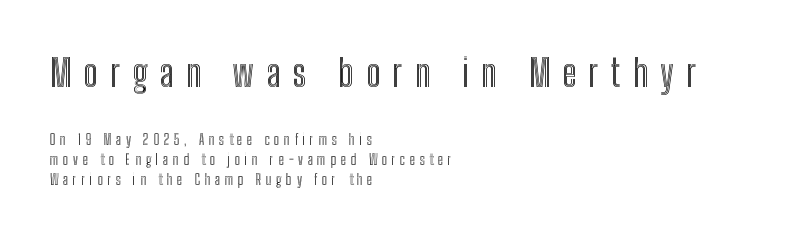
{"italic": "no", "width": "condensed", "x_height": "medium", "monospaced": "no", "underline": "no", "align": "left", "line_spacing": "normal", "line_spacing_ratio": 1.4, "letter_spacing": "wide", "letter_spacing_em": 0.33, "larger_block": "first", "size_ratio": 2.64, "glyph_px": 37}
